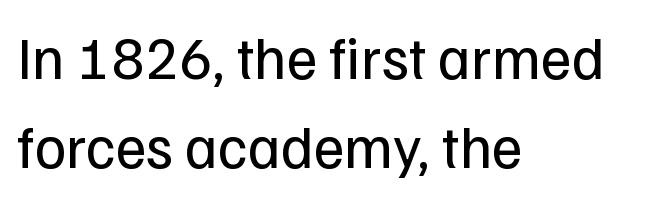
Q: Is the text bold? A: No.
Q: Is the text italic (slanted)? A: No, it is upright.
Q: Is the typeface a serif or a sans-serif typeface? A: Sans-serif.
Q: Is the text underlined? A: No.
Q: How is the paragraph aligned? A: Left-aligned.
Q: Is the spacing between letters normal or unusually wide? A: Normal.
Q: Is the spacing between lines tight, normal or loose? A: Normal.
Q: Width (condensed, normal, or wide)? A: Normal.
Q: Stroke contrast? A: Low.
Q: x-height? A: Medium.
Q: Monospaced? A: No.
